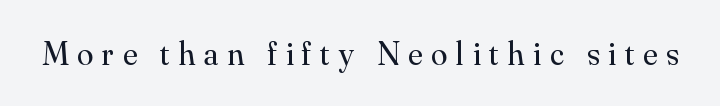
The image shows 33 px regular-weight serif type, upright; set unusually wide letter spacing (+0.27 em), not underlined; medium stroke contrast and a small x-height.
